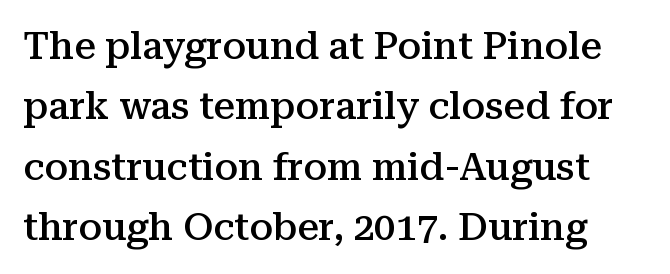
Each glyph is drawn with semibold strokes, heavier than normal yet not fully bold. Quick note: interline space is typical. This sample has the flowing, uneven cadence of proportional lettering. Upright lettering throughout. What stands out about the letter spacing? Nothing — it is the standard amount.
